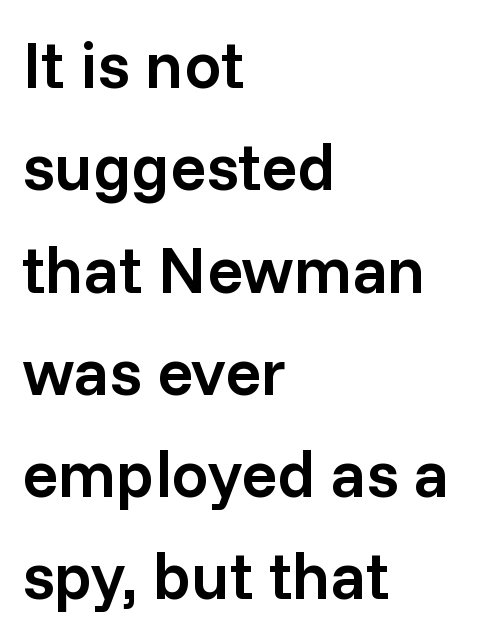
Q: Is the text bold? A: Semi-bold.
Q: Is the text italic (slanted)? A: No, it is upright.
Q: Is the typeface a serif or a sans-serif typeface? A: Sans-serif.
Q: Is the text underlined? A: No.
Q: How is the paragraph aligned? A: Left-aligned.
Q: Is the spacing between letters normal or unusually wide? A: Normal.
Q: Is the spacing between lines tight, normal or loose? A: Normal.
Q: Width (condensed, normal, or wide)? A: Normal.
Q: Stroke contrast? A: Low.
Q: x-height? A: Medium.
Q: Monospaced? A: No.
